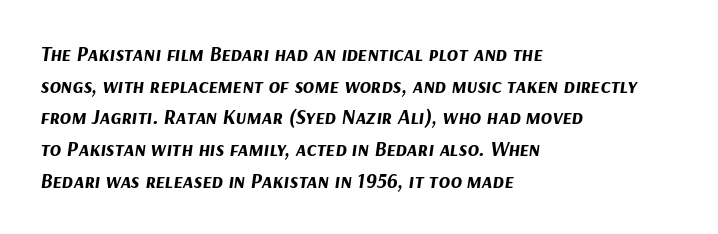
Q: Is the text bold? A: Yes.
Q: Is the text italic (slanted)? A: Yes, it leans right by about 9 degrees.
Q: Is the text underlined? A: No.
Q: How is the paragraph aligned? A: Left-aligned.
Q: Is the spacing between letters normal or unusually wide? A: Normal.
Q: Is the spacing between lines tight, normal or loose? A: Normal.
